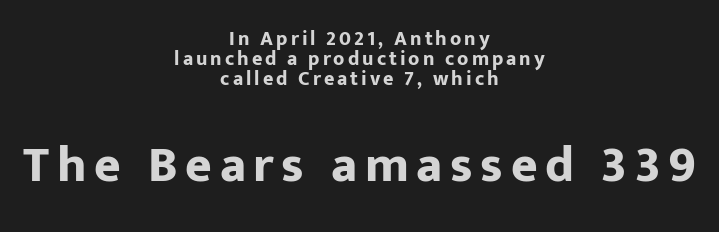
Q: Is the text bold? A: Yes.
Q: Is the text italic (slanted)? A: No, it is upright.
Q: Is the typeface a serif or a sans-serif typeface? A: Sans-serif.
Q: Is the text underlined? A: No.
Q: How is the paragraph aligned? A: Centered.
Q: Is the spacing between lines tight, normal or loose? A: Tight.
Q: Which block of text is set in a larger size, the first (top) or the second (bottom)? A: The second (bottom) one.
Q: Width (condensed, normal, or wide)? A: Normal.
Q: Stroke contrast? A: Low.
Q: x-height? A: Medium.
Q: Monospaced? A: No.
